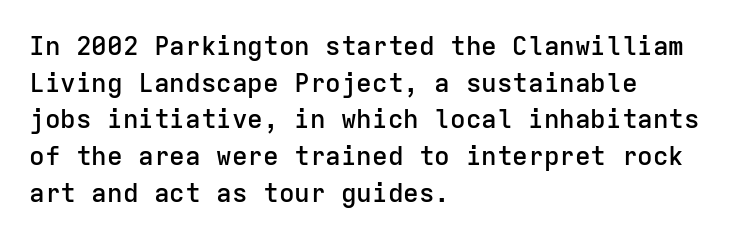
The image shows 26 px text type, upright; set left-aligned, normal line spacing (1.41x), normal letter spacing, not underlined.
